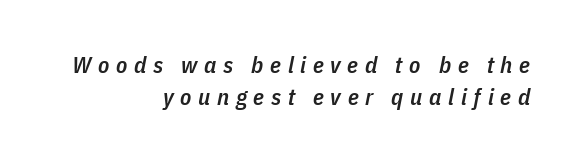
{"italic": "yes", "lean": "right", "slant_degrees": 11, "bold": "semi", "underline": "no", "align": "right", "line_spacing": "normal", "line_spacing_ratio": 1.39, "letter_spacing": "wide", "letter_spacing_em": 0.29, "glyph_px": 23}
